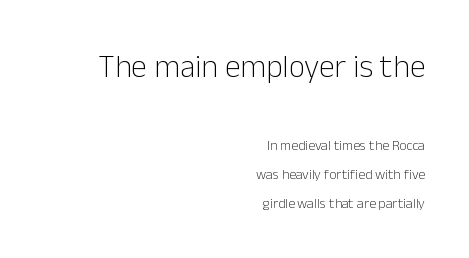
{"serif": "no", "italic": "no", "bold": "no", "weight": "light", "width": "normal", "stroke_contrast": "low", "x_height": "medium", "monospaced": "no", "underline": "no", "align": "right", "line_spacing": "loose", "line_spacing_ratio": 2.05, "letter_spacing": "normal", "letter_spacing_em": 0.0, "larger_block": "first", "size_ratio": 2.29, "glyph_px": 32}
